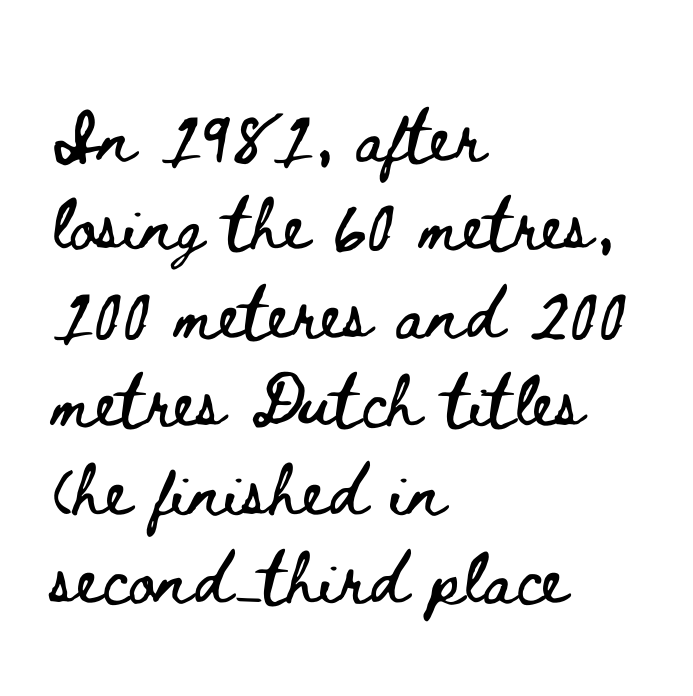
The text block is weighted toward the left margin, trailing off unevenly rightward. Bare-footed words on every line. Tracking value appears to be zero — textbook default spacing. The letters advance in unequal steps, a hallmark of proportional type. Is there much room between lines? A standard amount, neither cramped nor airy.
